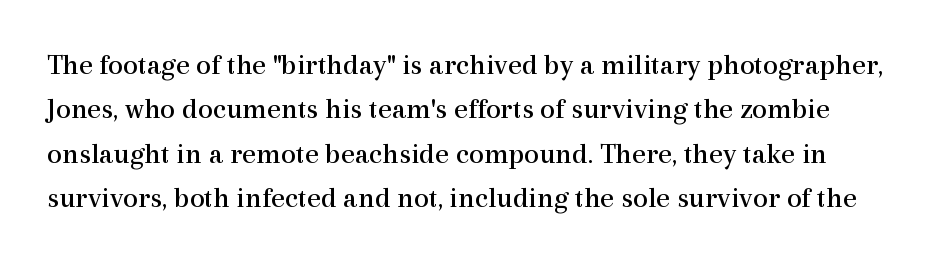
{"serif": "yes", "italic": "no", "bold": "no", "weight": "regular", "width": "normal", "x_height": "medium", "monospaced": "no", "underline": "no", "line_spacing": "normal", "line_spacing_ratio": 1.48, "letter_spacing": "normal", "letter_spacing_em": 0.0, "glyph_px": 30}
